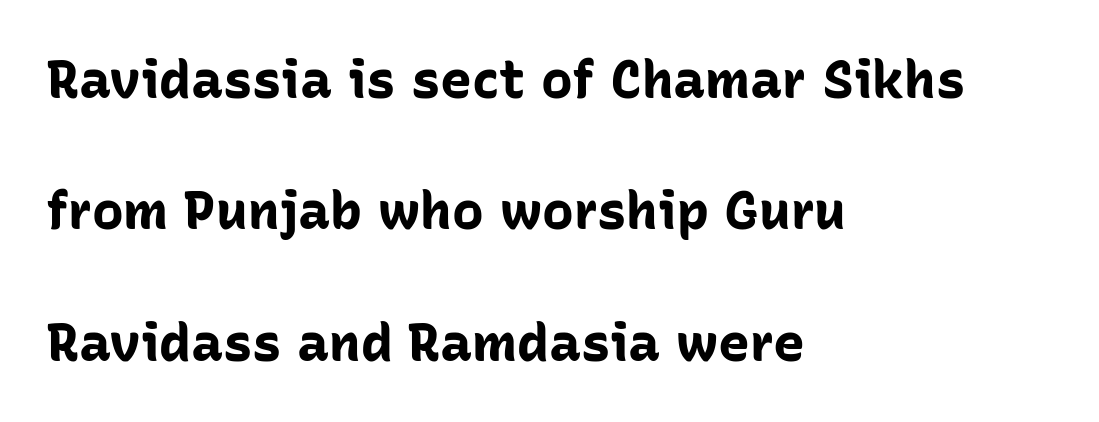
Typeset ragged right — the left edge is the straight one. Do the letters lean? They stand straight. As a designer I'd log this as weight 700, bold. This sample has the flowing, uneven cadence of proportional lettering. Does extra space separate the letters? No, they use regular spacing.
